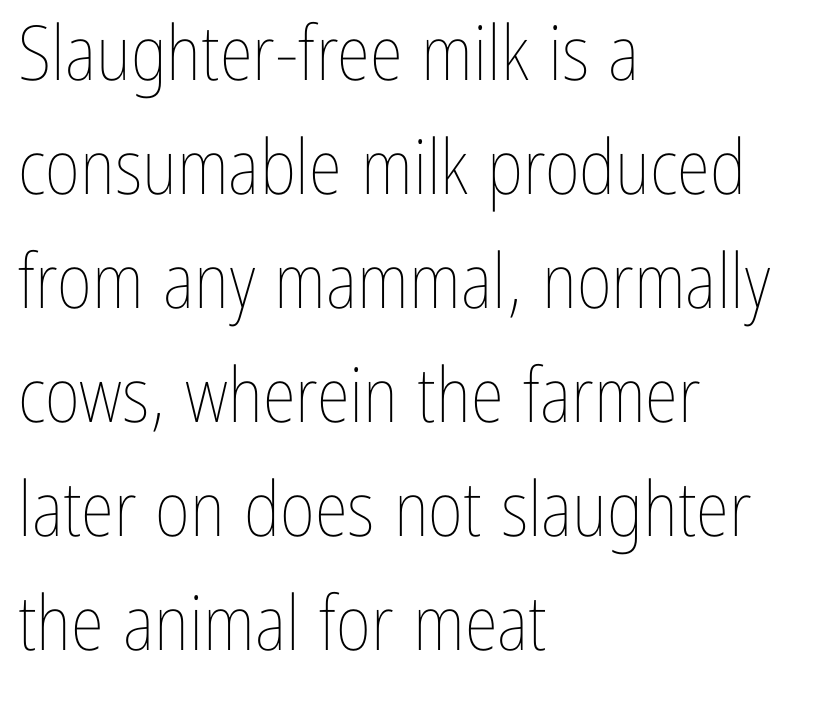
The image shows 76 px thin, condensed type, upright; set left-aligned, normal line spacing (1.5x), normal letter spacing, not underlined; low stroke contrast and a medium x-height.
